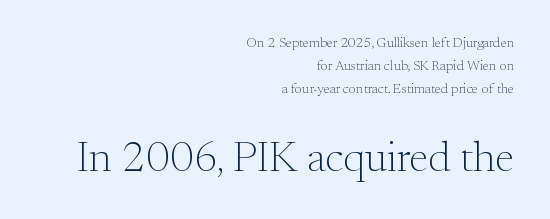
Q: Is the text bold? A: No.
Q: Is the text italic (slanted)? A: No, it is upright.
Q: Is the typeface a serif or a sans-serif typeface? A: Serif.
Q: Is the text underlined? A: No.
Q: How is the paragraph aligned? A: Right-aligned.
Q: Is the spacing between letters normal or unusually wide? A: Normal.
Q: Is the spacing between lines tight, normal or loose? A: Normal.
Q: Which block of text is set in a larger size, the first (top) or the second (bottom)? A: The second (bottom) one.
Q: Width (condensed, normal, or wide)? A: Normal.
Q: Stroke contrast? A: Medium.
Q: x-height? A: Small.
Q: Monospaced? A: No.
